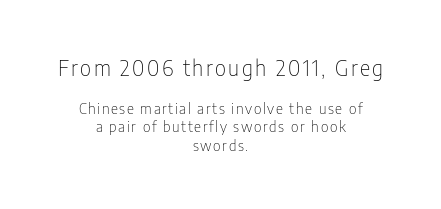
The typeface has the unassuming heft of standard copy or less. The letters in the upper block stand taller than those in the block below. The gap between lines stays unmarked. Italic? Not at all — the glyphs are vertical. Short and long lines alike share a common midpoint.
